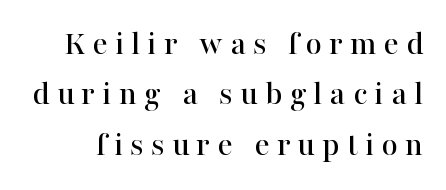
{"serif": "yes", "italic": "no", "width": "normal", "stroke_contrast": "high", "x_height": "medium", "monospaced": "no", "underline": "no", "line_spacing": "normal", "line_spacing_ratio": 1.44, "letter_spacing": "wide", "letter_spacing_em": 0.21, "glyph_px": 35}
